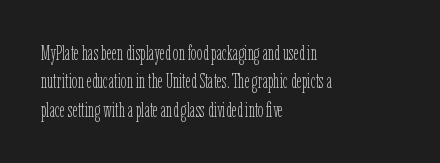
{"italic": "no", "bold": "no", "underline": "no", "align": "left", "line_spacing": "normal", "line_spacing_ratio": 1.42, "letter_spacing": "normal", "letter_spacing_em": 0.0, "glyph_px": 20}
